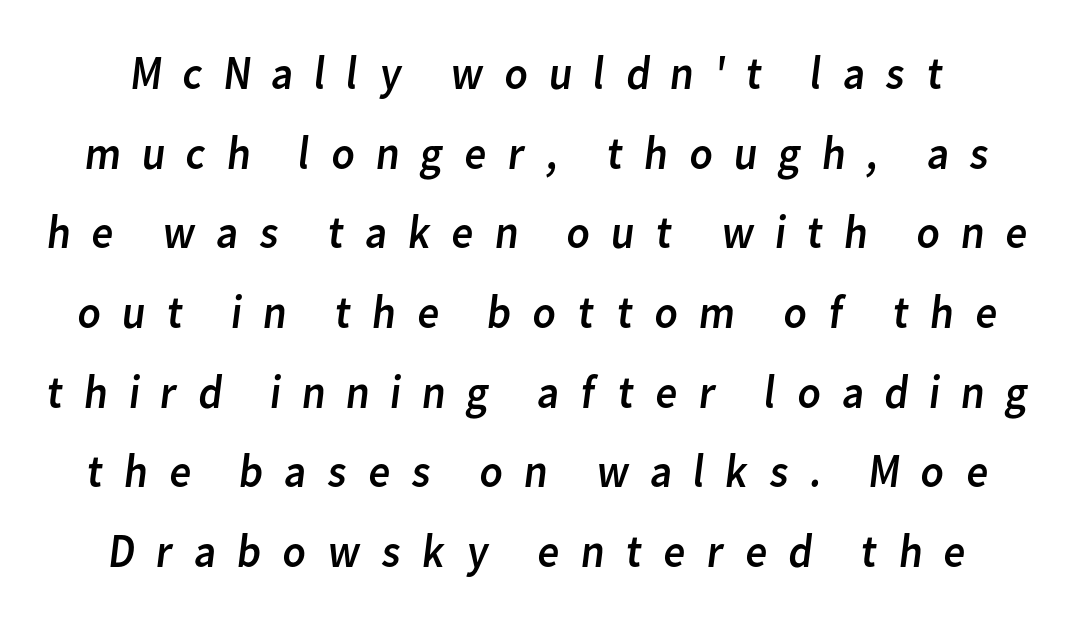
The image shows 48 px regular-weight sans-serif type; set normal line spacing (1.66x), unusually wide letter spacing (+0.4 em), not underlined; low stroke contrast and a medium x-height.
